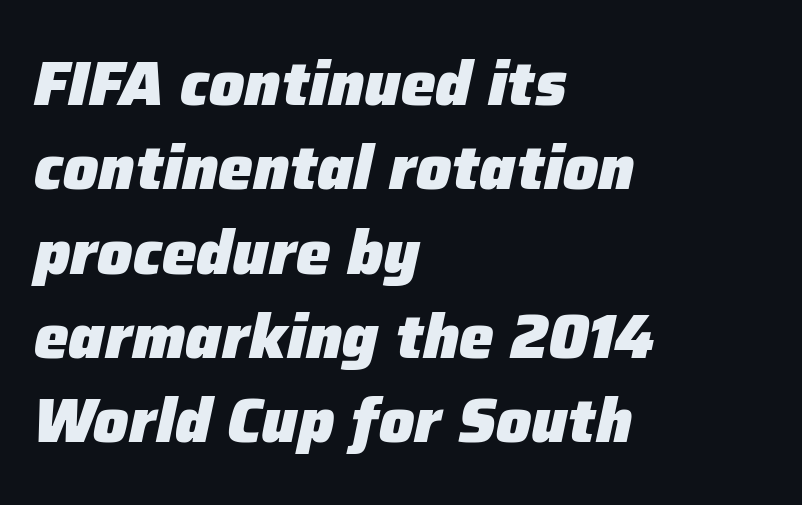
Q: Is the text bold? A: Yes.
Q: Is the text italic (slanted)? A: Yes, it leans right by about 12 degrees.
Q: Is the text underlined? A: No.
Q: How is the paragraph aligned? A: Left-aligned.
Q: Is the spacing between letters normal or unusually wide? A: Normal.
Q: Is the spacing between lines tight, normal or loose? A: Normal.
Q: Width (condensed, normal, or wide)? A: Normal.
Q: Stroke contrast? A: Low.
Q: x-height? A: Medium.
Q: Monospaced? A: No.
